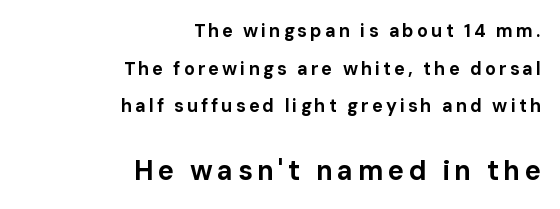
Q: Is the text bold? A: Yes.
Q: Is the text italic (slanted)? A: No, it is upright.
Q: Is the text underlined? A: No.
Q: How is the paragraph aligned? A: Right-aligned.
Q: Is the spacing between lines tight, normal or loose? A: Loose.
Q: Which block of text is set in a larger size, the first (top) or the second (bottom)? A: The second (bottom) one.
